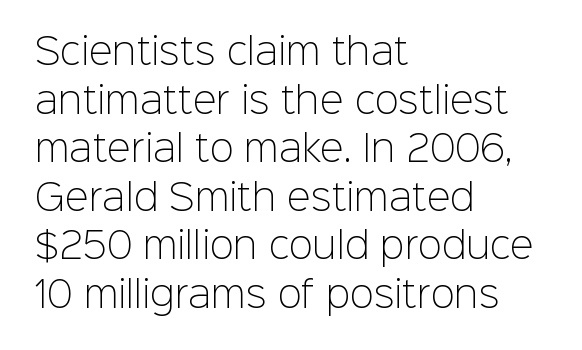
The image shows 36 px light sans-serif type, upright; set left-aligned, normal line spacing (1.35x), normal letter spacing, not underlined; low stroke contrast and a medium x-height.
